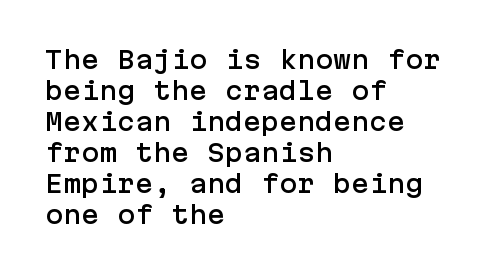
The rag falls on the right side of this text block. How would I describe the line gaps? Plain and ordinary. Ordinary non-slanted type is in use. The gaps between neighbouring characters are ordinary and unremarkable.
